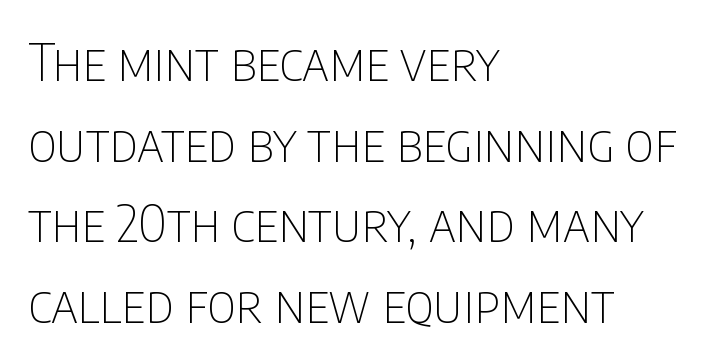
{"serif": "no", "italic": "no", "bold": "no", "weight": "thin", "width": "condensed", "stroke_contrast": "low", "x_height": "large", "monospaced": "no", "underline": "no", "align": "left", "line_spacing": "normal", "line_spacing_ratio": 1.58, "letter_spacing": "normal", "letter_spacing_em": 0.0, "glyph_px": 51}
